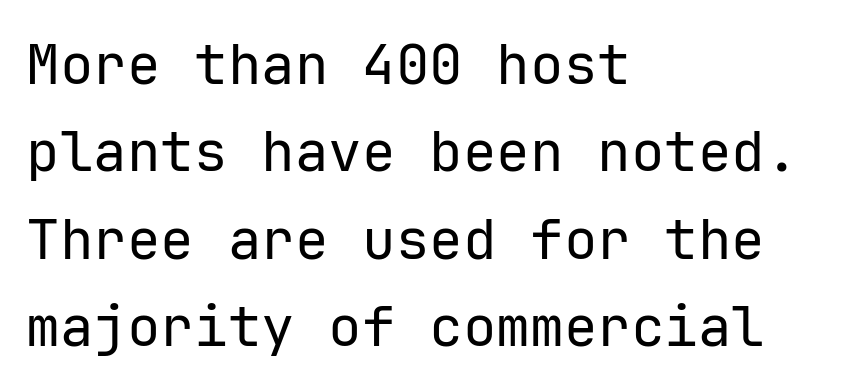
Q: Is the text bold? A: No.
Q: Is the text italic (slanted)? A: No, it is upright.
Q: Is the typeface a serif or a sans-serif typeface? A: Sans-serif.
Q: Is the text underlined? A: No.
Q: How is the paragraph aligned? A: Left-aligned.
Q: Is the spacing between letters normal or unusually wide? A: Normal.
Q: Is the spacing between lines tight, normal or loose? A: Normal.
Q: Width (condensed, normal, or wide)? A: Normal.
Q: Stroke contrast? A: Low.
Q: x-height? A: Medium.
